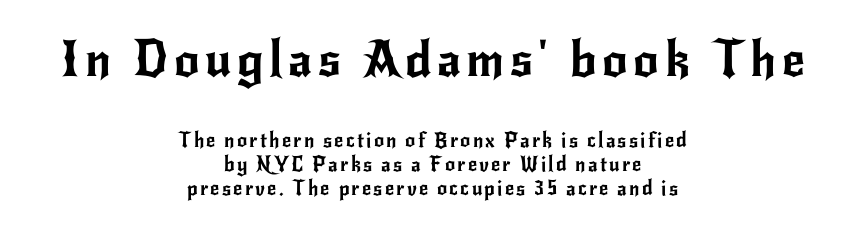
Q: Is the text italic (slanted)? A: No, it is upright.
Q: Is the typeface a serif or a sans-serif typeface? A: Sans-serif.
Q: Is the text underlined? A: No.
Q: How is the paragraph aligned? A: Centered.
Q: Which block of text is set in a larger size, the first (top) or the second (bottom)? A: The first (top) one.
Q: Width (condensed, normal, or wide)? A: Normal.
Q: Stroke contrast? A: Low.
Q: x-height? A: Small.
Q: Monospaced? A: No.
